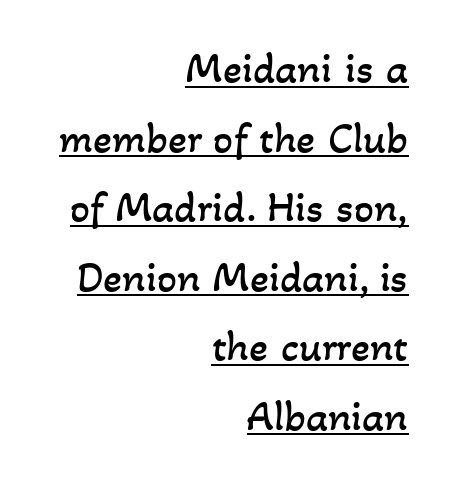
Q: Is the text bold? A: No.
Q: Is the text underlined? A: Yes.
Q: How is the paragraph aligned? A: Right-aligned.
Q: Is the spacing between letters normal or unusually wide? A: Normal.
Q: Is the spacing between lines tight, normal or loose? A: Normal.
Q: Width (condensed, normal, or wide)? A: Normal.
Q: Stroke contrast? A: Low.
Q: x-height? A: Small.
Q: Monospaced? A: No.
